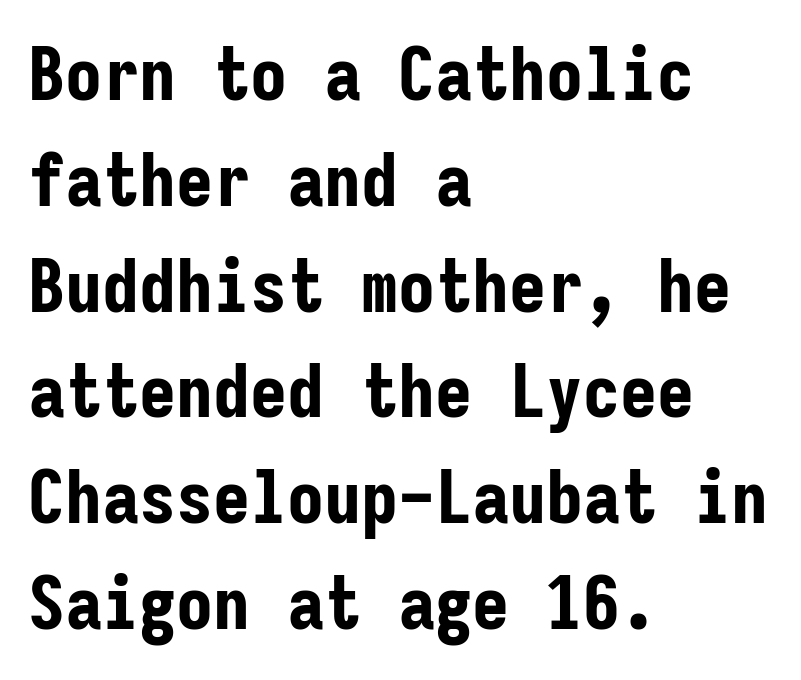
Horizontal bands of white between lines are of average thickness. A student would call this left alignment; a typographer would say flush left, rag right. No feet cap the strokes, marking this as sans-serif type. Heft: maximum for text — a bold.
